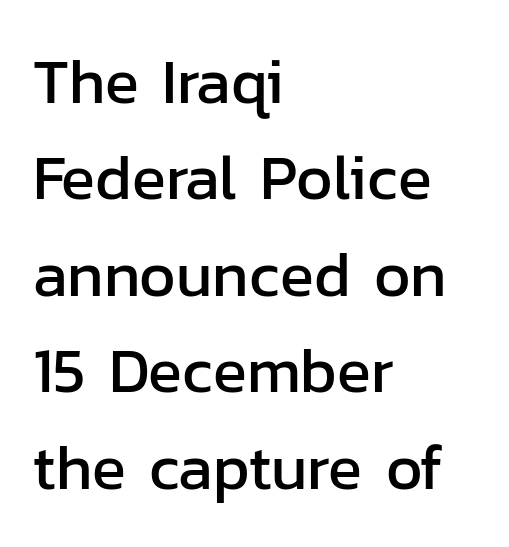
Q: Is the text italic (slanted)? A: No, it is upright.
Q: Is the typeface a serif or a sans-serif typeface? A: Sans-serif.
Q: Is the text underlined? A: No.
Q: How is the paragraph aligned? A: Left-aligned.
Q: Is the spacing between letters normal or unusually wide? A: Normal.
Q: Is the spacing between lines tight, normal or loose? A: Normal.
Q: Width (condensed, normal, or wide)? A: Normal.
Q: Stroke contrast? A: Low.
Q: x-height? A: Medium.
Q: Monospaced? A: No.
